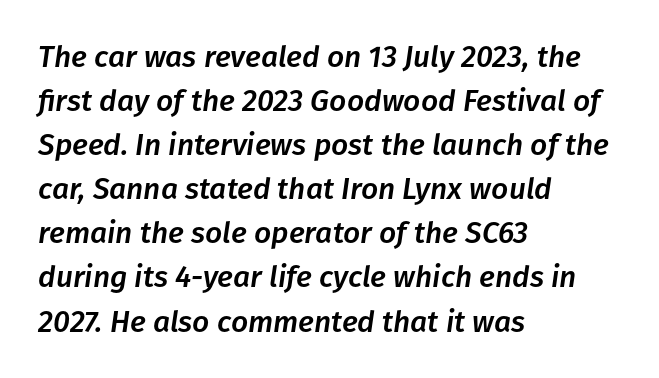
Q: Is the text italic (slanted)? A: Yes, it leans right by about 8 degrees.
Q: Is the text underlined? A: No.
Q: How is the paragraph aligned? A: Left-aligned.
Q: Is the spacing between letters normal or unusually wide? A: Normal.
Q: Is the spacing between lines tight, normal or loose? A: Normal.
Q: Width (condensed, normal, or wide)? A: Normal.
Q: Stroke contrast? A: Low.
Q: x-height? A: Medium.
Q: Monospaced? A: No.
